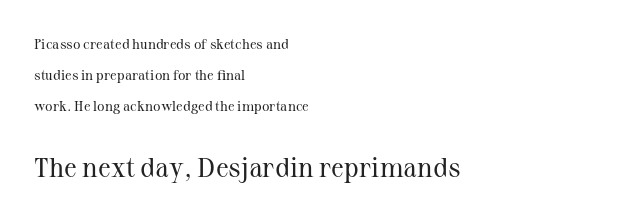
The image shows 27 px text type, upright; set left-aligned, loose line spacing (2.23x), normal letter spacing, not underlined; the second (bottom) block is 1.93x larger.
